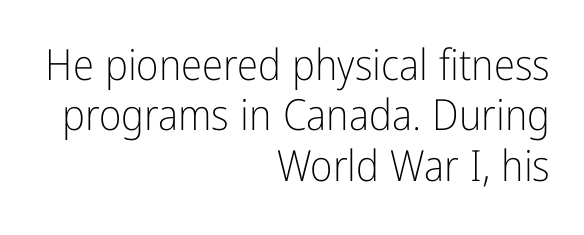
The type sits square on the baseline with zero lean. A clean baseline with only descenders dipping below it. Is this a fixed-width face? No — the glyphs have proportional, varying widths. Short note: letters normally spaced. The strokes are not fattened; the text isn't bold.
